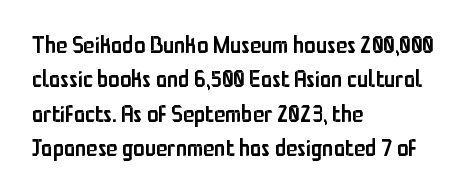
The image shows 23 px text type, upright; set left-aligned, normal line spacing (1.49x), normal letter spacing, not underlined.
